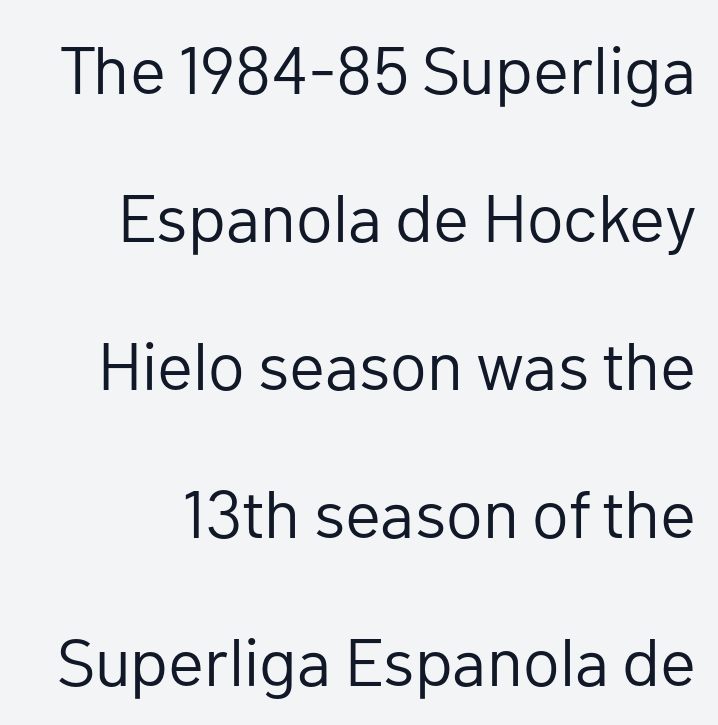
These lines are rendered in a variable-pitch font. The glyphs in this specimen are sans serif. The gap between lines stays unmarked. Unlike italic type, these characters show no tilt at all.
